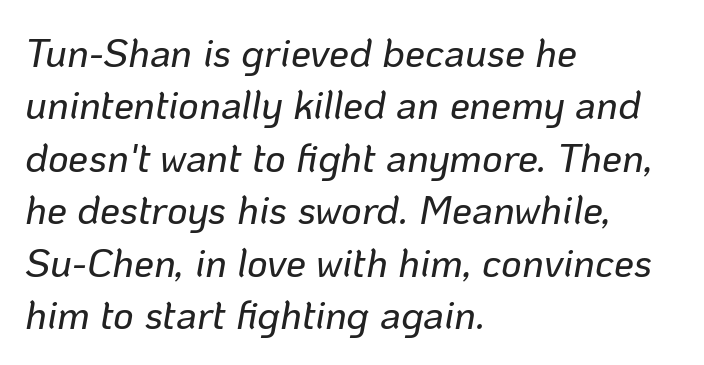
The image shows 40 px text type, italic (leaning right); set left-aligned, normal line spacing (1.31x), normal letter spacing, not underlined; low stroke contrast and a medium x-height.
